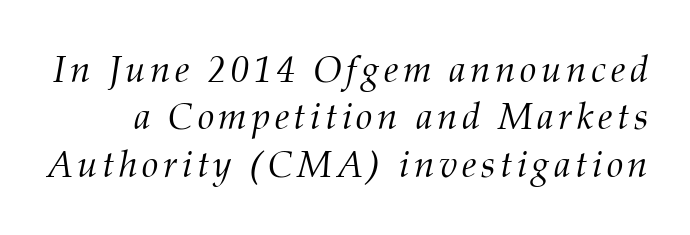
{"serif": "yes", "italic": "yes", "lean": "right", "slant_degrees": 12, "bold": "no", "weight": "light", "width": "normal", "stroke_contrast": "medium", "x_height": "medium", "monospaced": "no", "underline": "no", "line_spacing": "normal", "line_spacing_ratio": 1.28, "glyph_px": 37}
